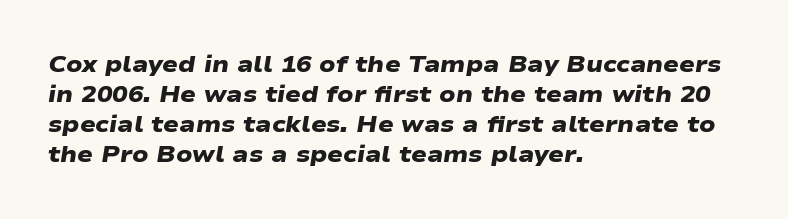
Q: Is the text bold? A: Yes.
Q: Is the text underlined? A: No.
Q: How is the paragraph aligned? A: Left-aligned.
Q: Is the spacing between letters normal or unusually wide? A: Normal.
Q: Is the spacing between lines tight, normal or loose? A: Normal.
